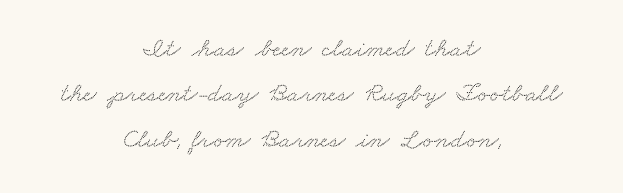
Q: Is the text underlined? A: No.
Q: How is the paragraph aligned? A: Centered.
Q: Is the spacing between letters normal or unusually wide? A: Normal.
Q: Is the spacing between lines tight, normal or loose? A: Normal.
